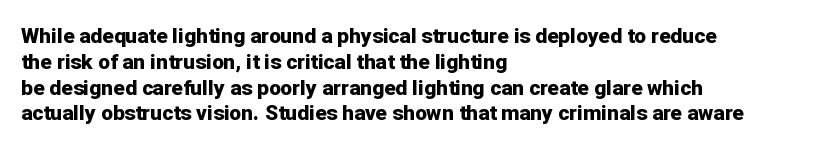
The image shows 21 px bold type, upright; set left-aligned, line spacing 1.23x, normal letter spacing, not underlined.
